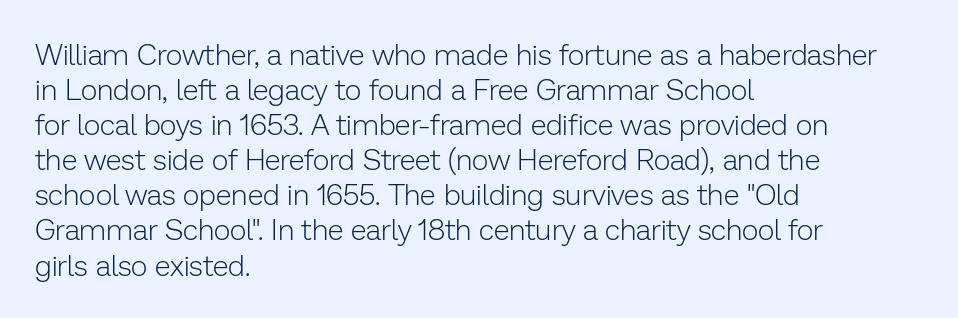
Q: Is the text bold? A: No.
Q: Is the text italic (slanted)? A: No, it is upright.
Q: Is the typeface a serif or a sans-serif typeface? A: Sans-serif.
Q: Is the text underlined? A: No.
Q: How is the paragraph aligned? A: Left-aligned.
Q: Is the spacing between letters normal or unusually wide? A: Normal.
Q: Width (condensed, normal, or wide)? A: Normal.
Q: Stroke contrast? A: Low.
Q: x-height? A: Medium.
Q: Monospaced? A: No.
